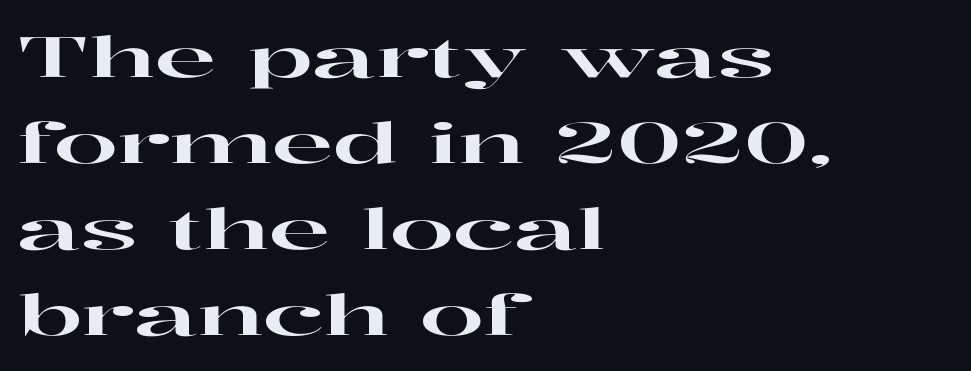
The leading is moderate, giving the passage an even texture. Typeset ragged right — the left edge is the straight one. Lines of text with bare space underneath. The letters carry serifs — small finishing strokes at the ends of their stems.
